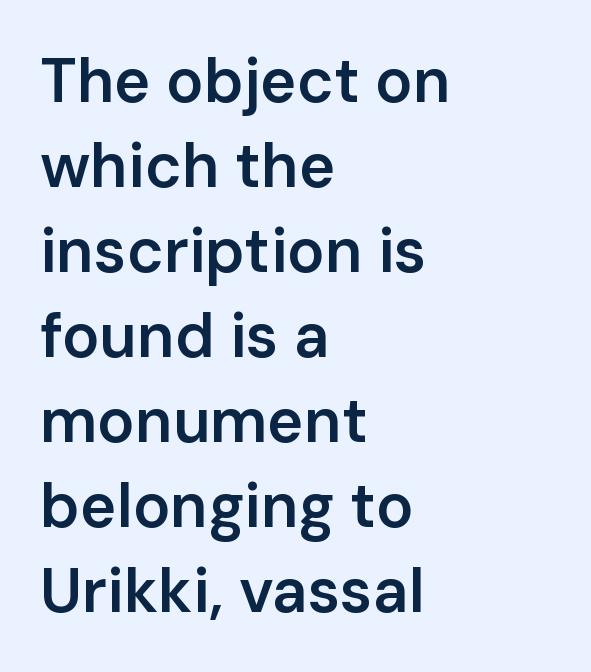
{"serif": "no", "italic": "no", "bold": "semi", "weight": "semibold", "width": "normal", "stroke_contrast": "low", "x_height": "medium", "monospaced": "no", "underline": "no", "align": "left", "line_spacing": "normal", "line_spacing_ratio": 1.37, "letter_spacing": "normal", "letter_spacing_em": 0.0, "glyph_px": 62}
